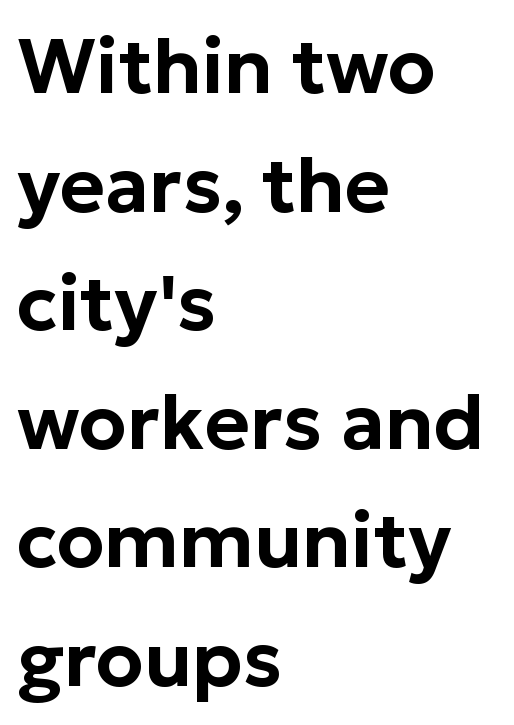
Q: Is the text italic (slanted)? A: No, it is upright.
Q: Is the typeface a serif or a sans-serif typeface? A: Sans-serif.
Q: Is the text underlined? A: No.
Q: How is the paragraph aligned? A: Left-aligned.
Q: Is the spacing between letters normal or unusually wide? A: Normal.
Q: Is the spacing between lines tight, normal or loose? A: Normal.
Q: Width (condensed, normal, or wide)? A: Normal.
Q: Stroke contrast? A: Low.
Q: x-height? A: Medium.
Q: Monospaced? A: No.
